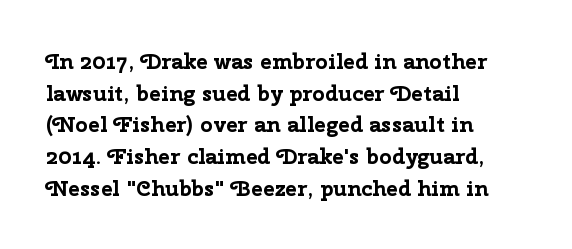
Q: Is the text bold? A: Yes.
Q: Is the text italic (slanted)? A: No, it is upright.
Q: Is the text underlined? A: No.
Q: How is the paragraph aligned? A: Left-aligned.
Q: Is the spacing between letters normal or unusually wide? A: Normal.
Q: Is the spacing between lines tight, normal or loose? A: Normal.
